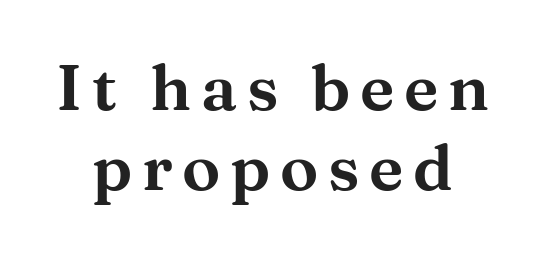
Q: Is the text italic (slanted)? A: No, it is upright.
Q: Is the typeface a serif or a sans-serif typeface? A: Serif.
Q: Is the text underlined? A: No.
Q: How is the paragraph aligned? A: Centered.
Q: Is the spacing between lines tight, normal or loose? A: Normal.
Q: Width (condensed, normal, or wide)? A: Wide.
Q: Stroke contrast? A: Medium.
Q: x-height? A: Medium.
Q: Monospaced? A: No.
